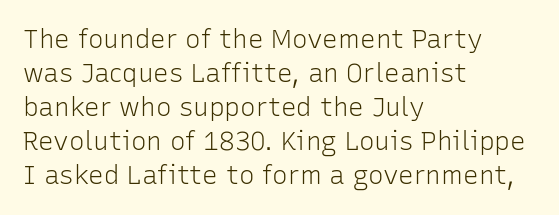
Q: Is the text bold? A: No.
Q: Is the text italic (slanted)? A: No, it is upright.
Q: Is the text underlined? A: No.
Q: How is the paragraph aligned? A: Left-aligned.
Q: Is the spacing between letters normal or unusually wide? A: Normal.
Q: Is the spacing between lines tight, normal or loose? A: Normal.
